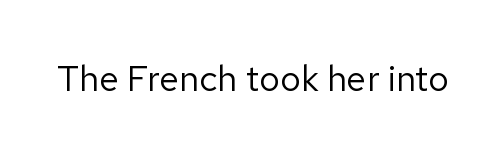
The image shows 36 px regular-weight sans-serif type, upright; set normal letter spacing, not underlined; low stroke contrast and a medium x-height.
